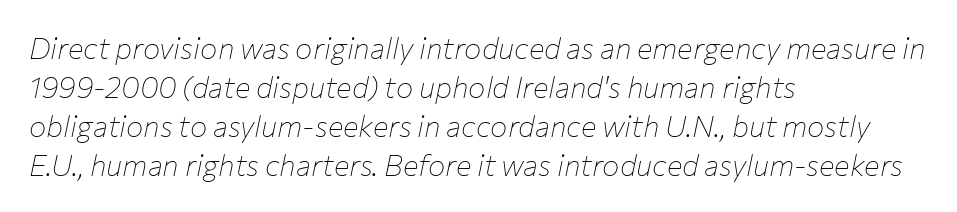
Q: Is the text bold? A: No.
Q: Is the text italic (slanted)? A: Yes, it leans right by about 12 degrees.
Q: Is the text underlined? A: No.
Q: How is the paragraph aligned? A: Left-aligned.
Q: Is the spacing between letters normal or unusually wide? A: Normal.
Q: Is the spacing between lines tight, normal or loose? A: Normal.
Q: Width (condensed, normal, or wide)? A: Normal.
Q: Stroke contrast? A: Low.
Q: x-height? A: Medium.
Q: Monospaced? A: No.
